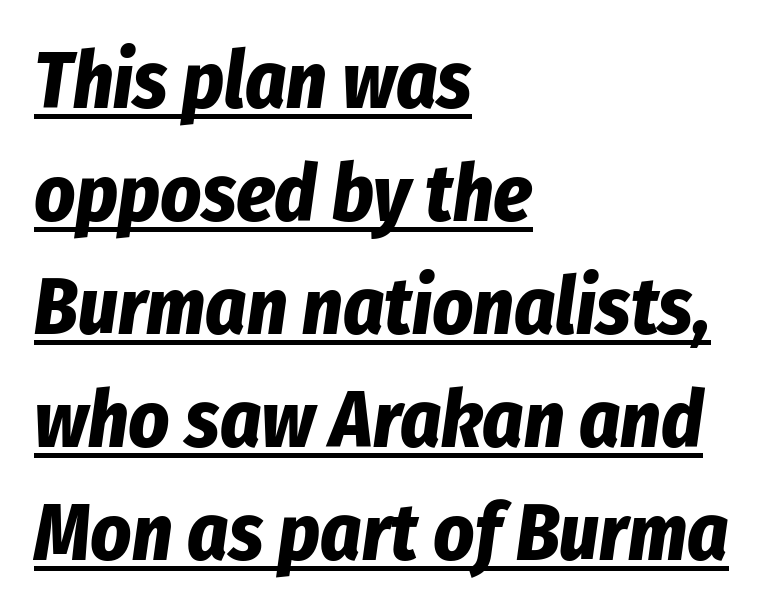
Q: Is the text bold? A: Yes.
Q: Is the text italic (slanted)? A: Yes, it leans right by about 8 degrees.
Q: Is the text underlined? A: Yes.
Q: How is the paragraph aligned? A: Left-aligned.
Q: Is the spacing between letters normal or unusually wide? A: Normal.
Q: Is the spacing between lines tight, normal or loose? A: Normal.
Q: Width (condensed, normal, or wide)? A: Condensed.
Q: Stroke contrast? A: Low.
Q: x-height? A: Medium.
Q: Monospaced? A: No.
